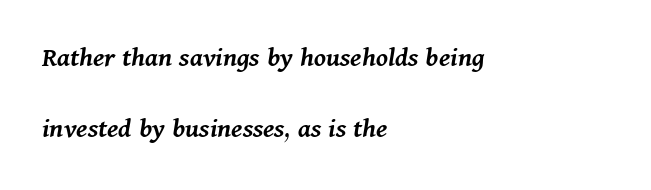
{"italic": "yes", "lean": "right", "slant_degrees": 11, "bold": "semi", "weight": "semibold", "width": "normal", "stroke_contrast": "medium", "x_height": "medium", "monospaced": "no", "underline": "no", "align": "left", "line_spacing": "loose", "line_spacing_ratio": 2.45, "letter_spacing": "normal", "letter_spacing_em": 0.0, "glyph_px": 29}
